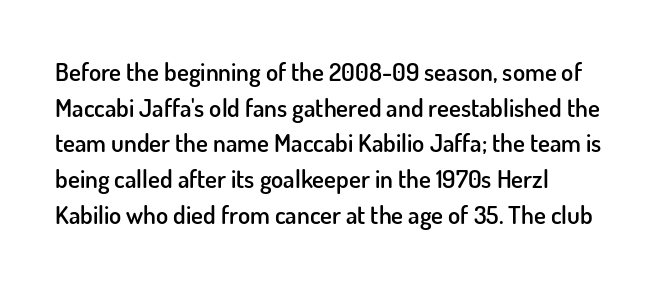
{"italic": "no", "bold": "semi", "underline": "no", "align": "left", "line_spacing": "normal", "line_spacing_ratio": 1.43, "letter_spacing": "normal", "letter_spacing_em": 0.0, "glyph_px": 25}
